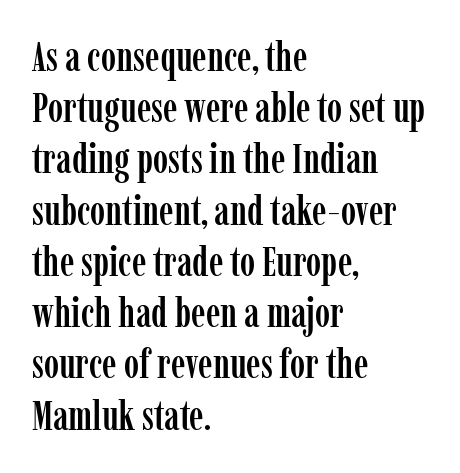
Q: Is the text italic (slanted)? A: No, it is upright.
Q: Is the typeface a serif or a sans-serif typeface? A: Serif.
Q: Is the text underlined? A: No.
Q: How is the paragraph aligned? A: Left-aligned.
Q: Is the spacing between letters normal or unusually wide? A: Normal.
Q: Is the spacing between lines tight, normal or loose? A: Normal.
Q: Width (condensed, normal, or wide)? A: Condensed.
Q: Stroke contrast? A: Low.
Q: x-height? A: Medium.
Q: Monospaced? A: No.
